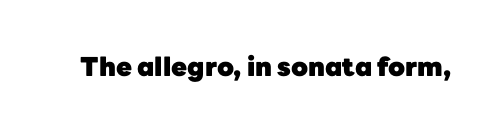
Q: Is the text bold? A: Yes.
Q: Is the text italic (slanted)? A: No, it is upright.
Q: Is the text underlined? A: No.
Q: Is the spacing between letters normal or unusually wide? A: Normal.
